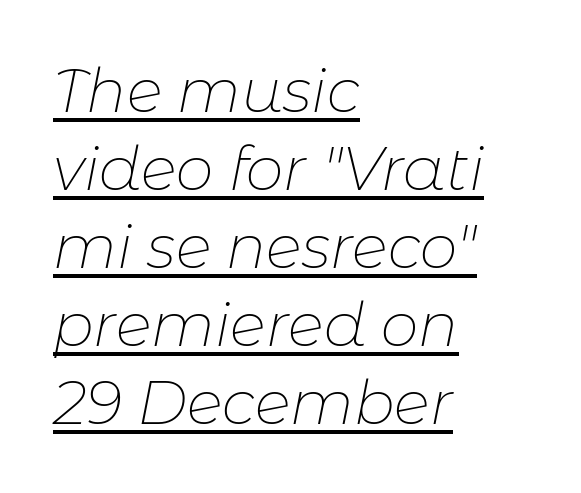
The image shows 60 px thin type, italic (leaning right); set left-aligned, normal line spacing (1.3x), normal letter spacing, underlined; low stroke contrast and a medium x-height.
